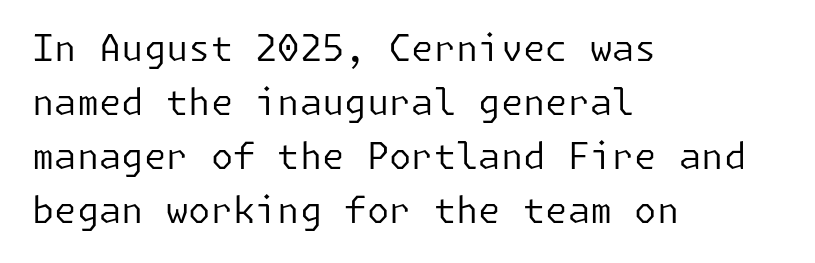
A student would call this left alignment; a typographer would say flush left, rag right. A bare baseline throughout the passage. These lines were composed using upright roman letters. Check where the strokes stop: nothing finishes them off — pure sans.
